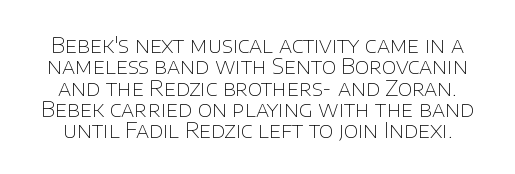
The image shows 22 px text type, upright; set tight line spacing (0.97x), normal letter spacing, not underlined.
